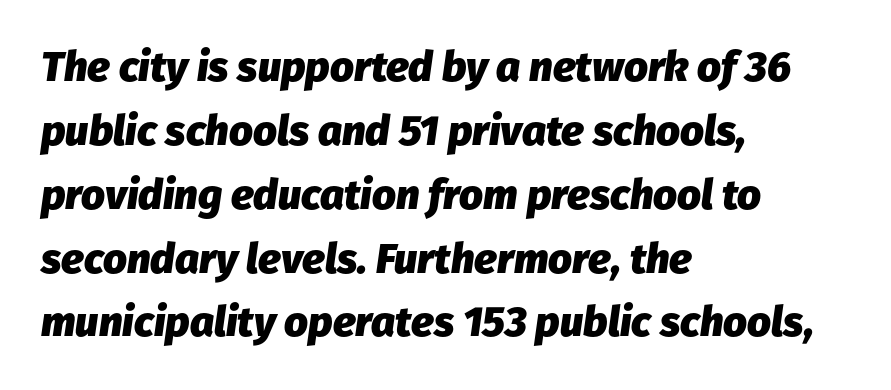
Q: Is the text bold? A: Yes.
Q: Is the text italic (slanted)? A: Yes, it leans right by about 8 degrees.
Q: Is the text underlined? A: No.
Q: How is the paragraph aligned? A: Left-aligned.
Q: Is the spacing between letters normal or unusually wide? A: Normal.
Q: Is the spacing between lines tight, normal or loose? A: Normal.
Q: Width (condensed, normal, or wide)? A: Normal.
Q: Stroke contrast? A: Low.
Q: x-height? A: Medium.
Q: Monospaced? A: No.
